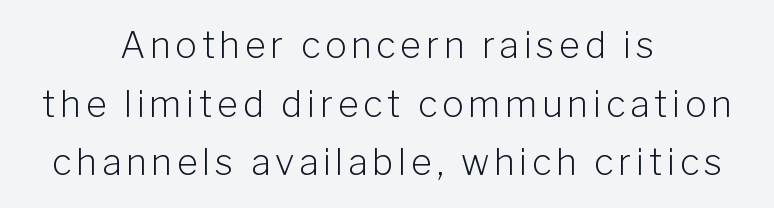
{"serif": "no", "italic": "no", "bold": "no", "weight": "light", "width": "normal", "stroke_contrast": "low", "x_height": "medium", "monospaced": "no", "underline": "no", "align": "center", "line_spacing": "normal", "line_spacing_ratio": 1.63, "glyph_px": 36}
